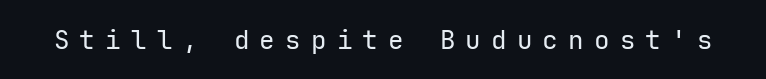
Q: Is the text bold? A: No.
Q: Is the text italic (slanted)? A: No, it is upright.
Q: Is the text underlined? A: No.
Q: Is the spacing between letters normal or unusually wide? A: Unusually wide.
